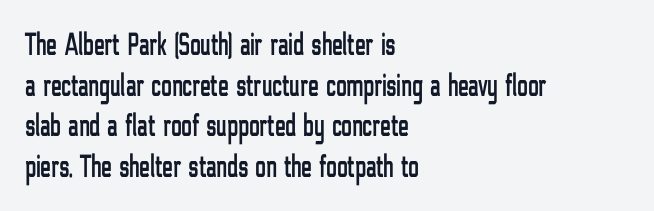
The image shows 32 px condensed sans-serif type, upright; set left-aligned, normal line spacing (1.27x), normal letter spacing, not underlined; low stroke contrast and a medium x-height.
